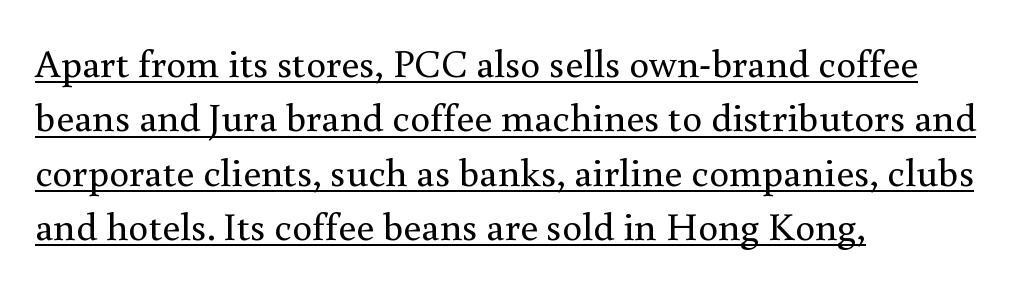
The lines in this sample share a left origin and differ only in where they stop. Leading: standard. You can tell it's not italic because the verticals are truly vertical. Underline: present.
